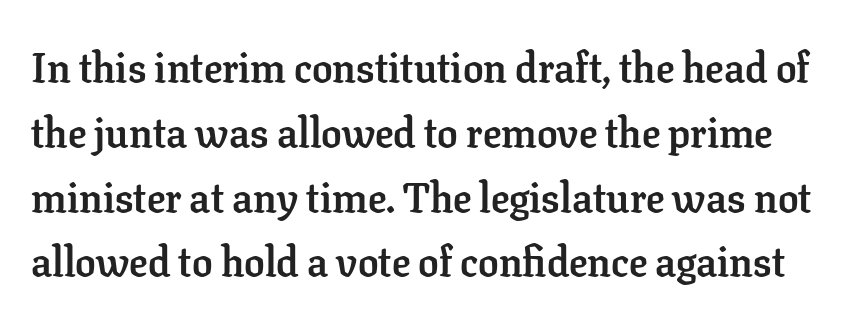
Look at the bottom of the vertical strokes: they flare into serifs here. Successive baselines arrive at the customary interval. Rule under the text: the space is simply empty. A roman cut, with each character standing at attention. The tracking reads as untouched default to a designer's eye. Each letter keeps its own natural width here, so spacing adapts to shape.
